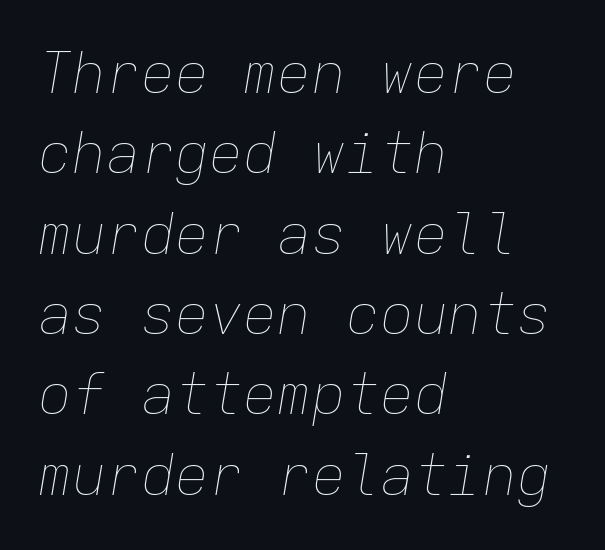
The image shows 57 px thin type, italic (leaning right), monospaced; set left-aligned, normal line spacing (1.41x), normal letter spacing, not underlined; low stroke contrast and a medium x-height.
